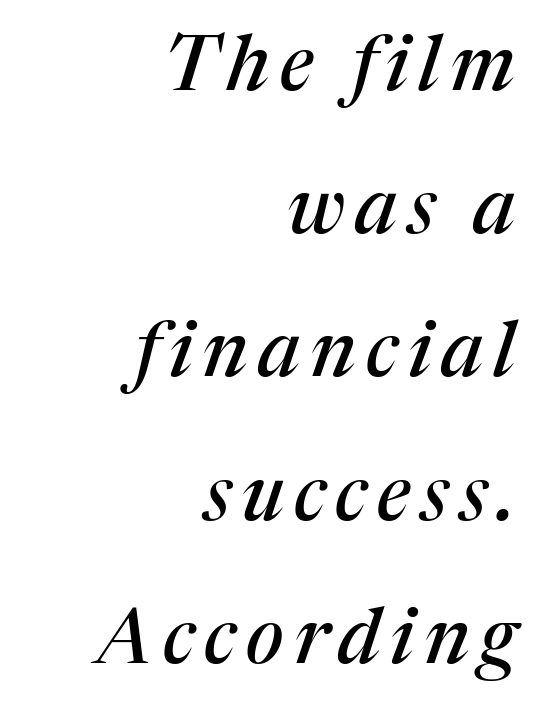
The zone under the glyphs is completely vacant. Slant detected: the letters are inclined. The rendering anchors every line to the right-hand side. Looks like regular typesetting: each glyph gets only the width it needs. Regarding serifs, this sample has them.
